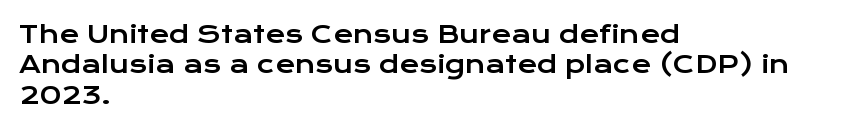
The image shows 24 px text type, upright; set left-aligned, normal line spacing (1.27x), normal letter spacing, not underlined.
